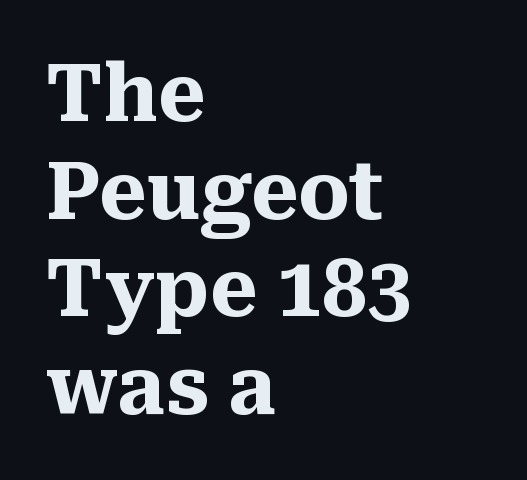
The image shows 80 px heavy serif type, upright; set left-aligned, line spacing 1.22x, normal letter spacing, not underlined; medium stroke contrast and a medium x-height.
